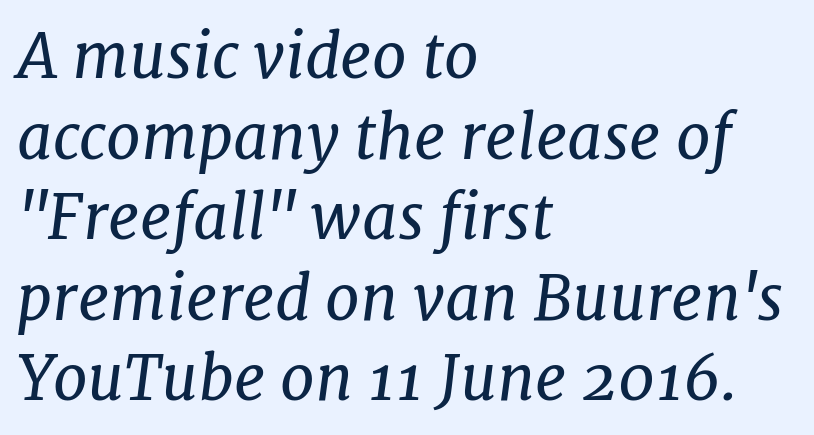
Layout note: lines flush left. The passage shown is typed in a proportional face where columns would drift. The characters are drawn with everyday or finer stroke widths. Font category for this specimen: serif. Honestly, the row spacing looks completely unremarkable.
